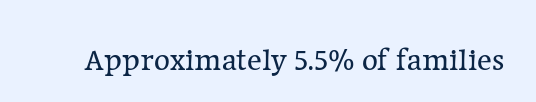
{"serif": "yes", "italic": "no", "bold": "no", "weight": "regular", "width": "normal", "stroke_contrast": "low", "x_height": "medium", "monospaced": "no", "underline": "no", "letter_spacing": "normal", "letter_spacing_em": 0.0, "glyph_px": 31}
